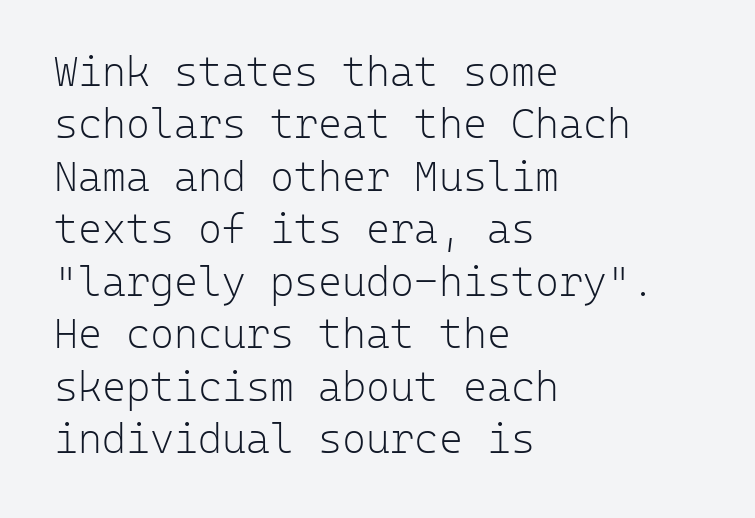
The image shows 41 px light sans-serif type, upright, monospaced; set left-aligned, normal line spacing (1.28x), normal letter spacing, not underlined; low stroke contrast and a medium x-height.
